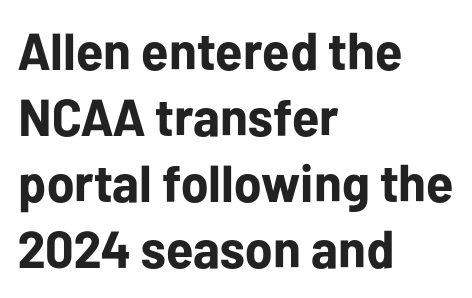
Q: Is the text bold? A: Yes.
Q: Is the text italic (slanted)? A: No, it is upright.
Q: Is the typeface a serif or a sans-serif typeface? A: Sans-serif.
Q: Is the text underlined? A: No.
Q: How is the paragraph aligned? A: Left-aligned.
Q: Is the spacing between letters normal or unusually wide? A: Normal.
Q: Is the spacing between lines tight, normal or loose? A: Normal.
Q: Width (condensed, normal, or wide)? A: Normal.
Q: Stroke contrast? A: Low.
Q: x-height? A: Medium.
Q: Monospaced? A: No.
